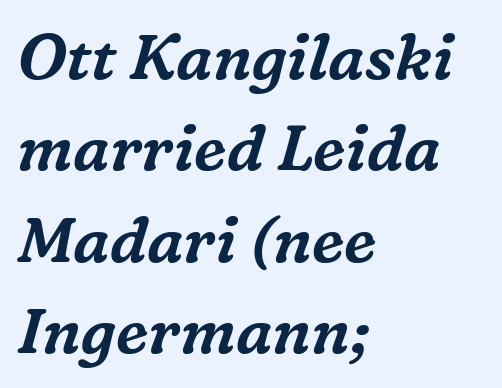
The image shows 63 px serif type, italic (leaning right); set left-aligned, normal line spacing (1.45x), normal letter spacing, not underlined; medium stroke contrast and a medium x-height.
